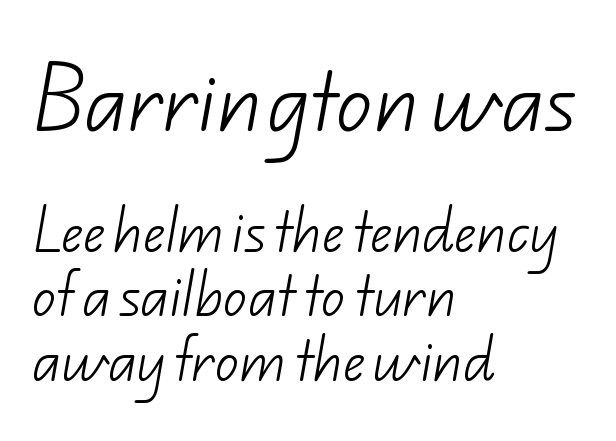
The image shows 72 px light sans-serif type; set left-aligned, normal line spacing (1.34x), normal letter spacing, not underlined; the first (top) block is 1.5x larger; low stroke contrast and a small x-height.
